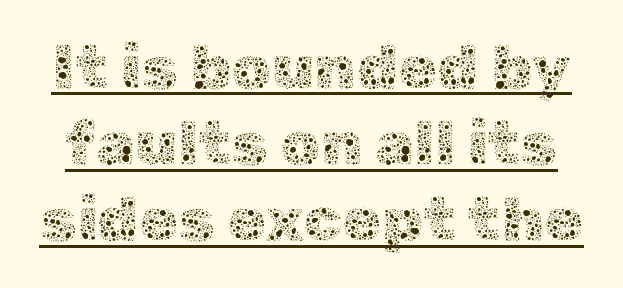
{"italic": "no", "bold": "no", "weight": "thin", "width": "normal", "x_height": "medium", "monospaced": "no", "underline": "yes", "line_spacing_ratio": 1.21, "letter_spacing": "normal", "letter_spacing_em": 0.0, "glyph_px": 63}
